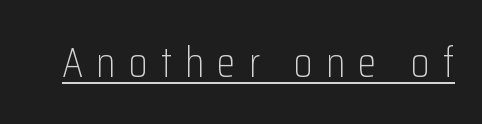
{"serif": "no", "italic": "no", "bold": "no", "weight": "light", "width": "condensed", "stroke_contrast": "low", "x_height": "medium", "monospaced": "no", "underline": "yes", "letter_spacing": "wide", "letter_spacing_em": 0.3, "glyph_px": 43}
